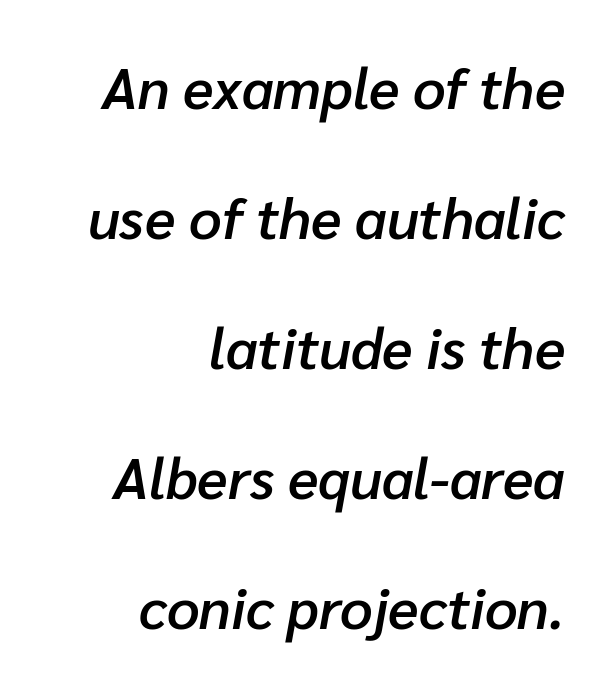
Q: Is the text bold? A: Semi-bold.
Q: Is the text italic (slanted)? A: Yes, it leans right by about 10 degrees.
Q: Is the text underlined? A: No.
Q: How is the paragraph aligned? A: Right-aligned.
Q: Is the spacing between letters normal or unusually wide? A: Normal.
Q: Is the spacing between lines tight, normal or loose? A: Loose.
Q: Width (condensed, normal, or wide)? A: Normal.
Q: Stroke contrast? A: Low.
Q: x-height? A: Medium.
Q: Monospaced? A: No.
